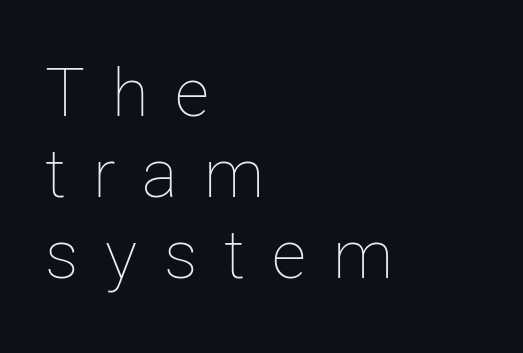
The image shows 67 px thin type, upright; set left-aligned, line spacing 1.21x, unusually wide letter spacing (+0.4 em), not underlined; low stroke contrast and a medium x-height.
